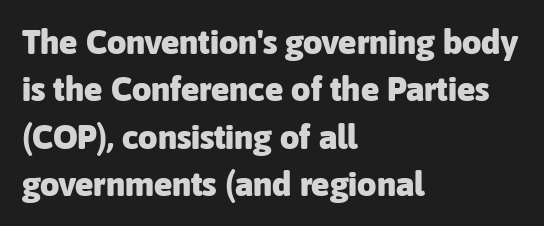
{"serif": "no", "italic": "no", "bold": "yes", "weight": "heavy", "width": "normal", "stroke_contrast": "low", "x_height": "medium", "monospaced": "no", "underline": "no", "align": "left", "line_spacing": "normal", "line_spacing_ratio": 1.39, "letter_spacing": "normal", "letter_spacing_em": 0.0, "glyph_px": 34}
